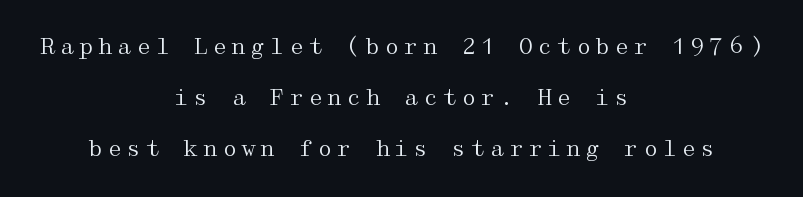
The image shows 22 px text type, upright; set centered, loose line spacing (2.31x), not underlined.
